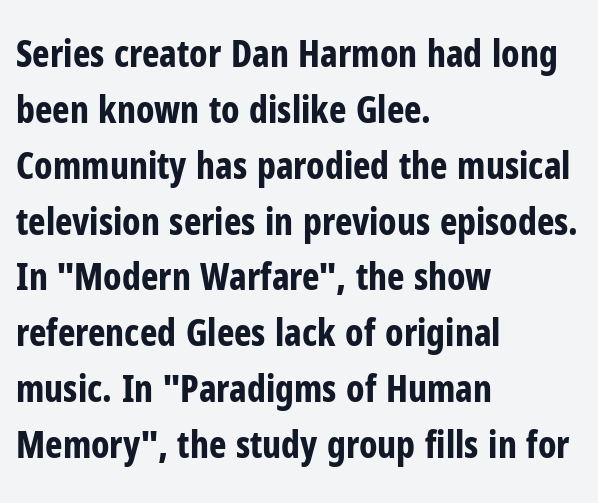
The image shows 37 px bold, condensed sans-serif type, upright; set left-aligned, normal line spacing (1.51x), normal letter spacing, not underlined; low stroke contrast and a medium x-height.
